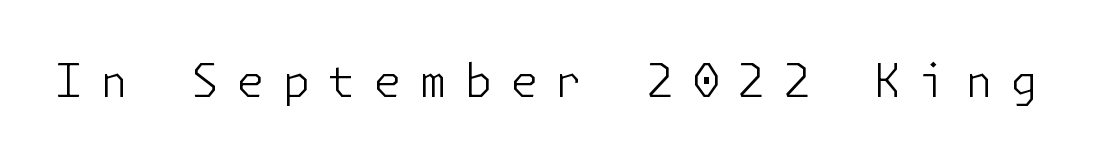
Someone cranked the tracking dial way up on this one. Compared with a typical body face, this is equally light or lighter still. Plain, unruled lines of type. What kind of face is this? One without serifs — a sans. When letters stand straight like this, we call the style roman or upright.
